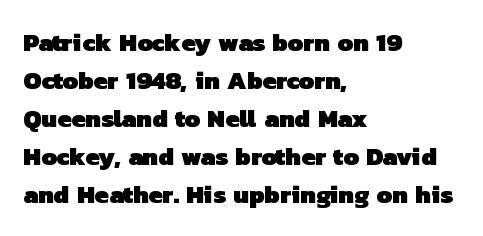
The image shows 25 px bold type; set left-aligned, normal line spacing (1.52x), normal letter spacing, not underlined.
